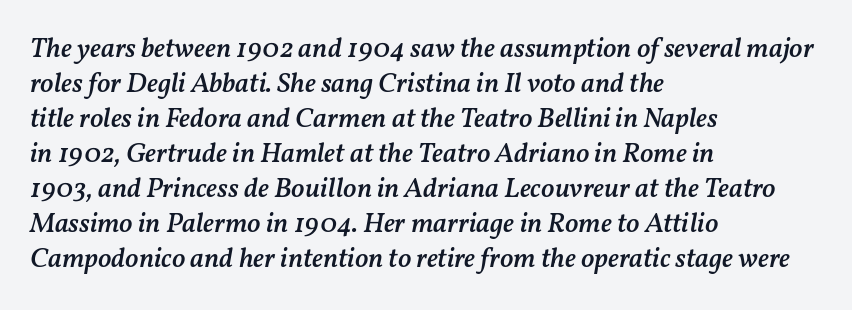
Q: Is the text bold? A: Semi-bold.
Q: Is the text italic (slanted)? A: Yes, it leans right by about 11 degrees.
Q: Is the text underlined? A: No.
Q: How is the paragraph aligned? A: Left-aligned.
Q: Is the spacing between letters normal or unusually wide? A: Normal.
Q: Is the spacing between lines tight, normal or loose? A: Normal.
Q: Width (condensed, normal, or wide)? A: Normal.
Q: Stroke contrast? A: Medium.
Q: x-height? A: Medium.
Q: Monospaced? A: No.
